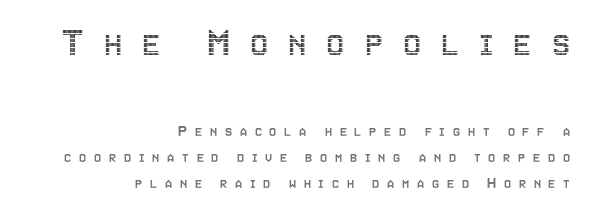
{"italic": "no", "width": "condensed", "x_height": "large", "monospaced": "no", "underline": "no", "align": "right", "line_spacing": "normal", "line_spacing_ratio": 1.63, "letter_spacing": "wide", "letter_spacing_em": 0.48, "larger_block": "first", "size_ratio": 2.56, "glyph_px": 41}
